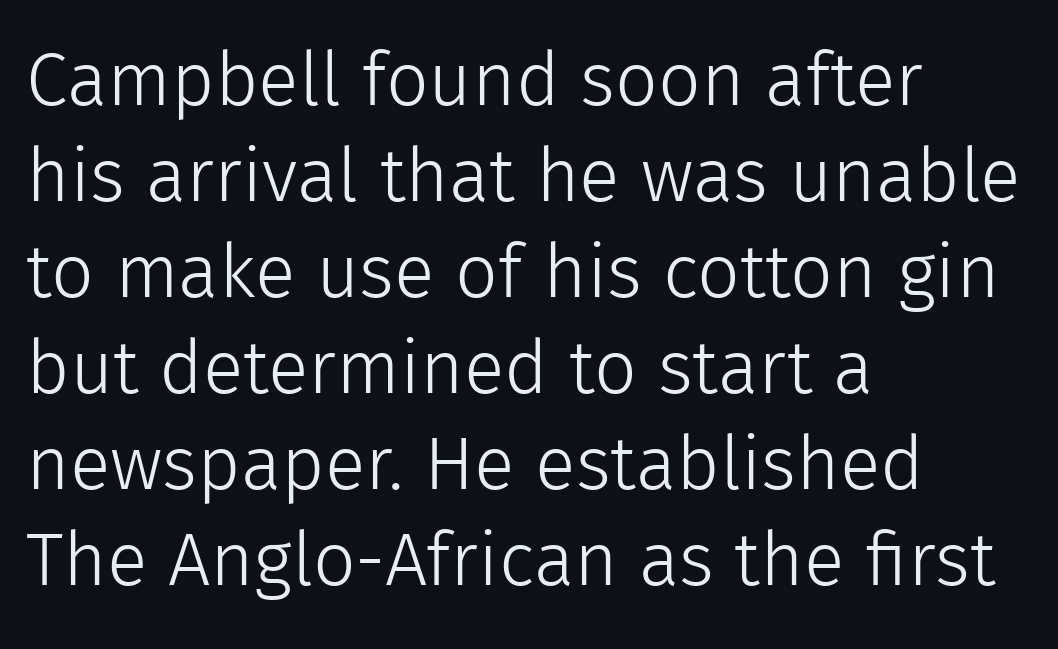
{"serif": "no", "italic": "no", "bold": "no", "weight": "light", "width": "normal", "x_height": "medium", "monospaced": "no", "underline": "no", "align": "left", "line_spacing": "normal", "line_spacing_ratio": 1.28, "letter_spacing": "normal", "letter_spacing_em": 0.0, "glyph_px": 75}
